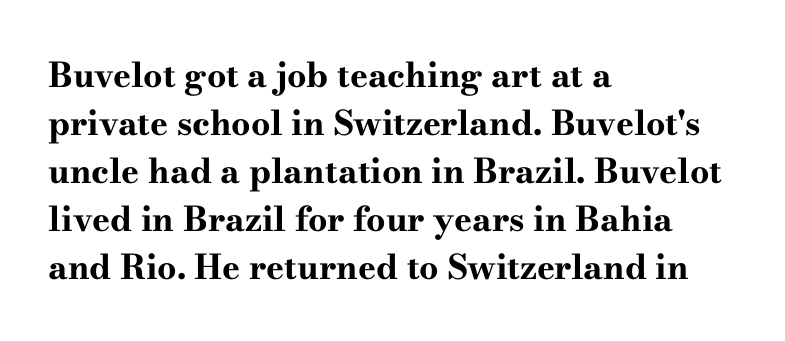
The passage shown is not underscored anywhere. Do the characters align in a grid? No, the font is proportional. The typesetter chose a ragged-right arrangement here. The passage shown has conventional tracking throughout.
